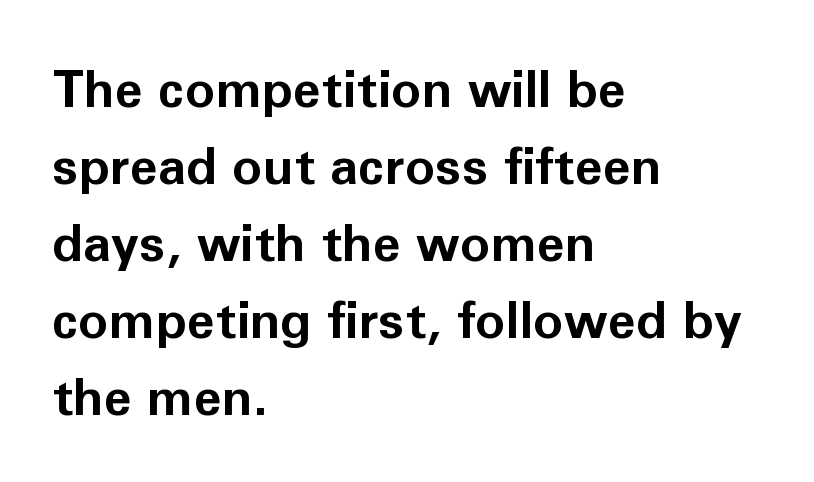
{"serif": "no", "italic": "no", "bold": "yes", "weight": "bold", "width": "normal", "stroke_contrast": "low", "x_height": "medium", "monospaced": "no", "underline": "no", "align": "left", "line_spacing": "normal", "line_spacing_ratio": 1.51, "letter_spacing": "normal", "letter_spacing_em": 0.0, "glyph_px": 51}
